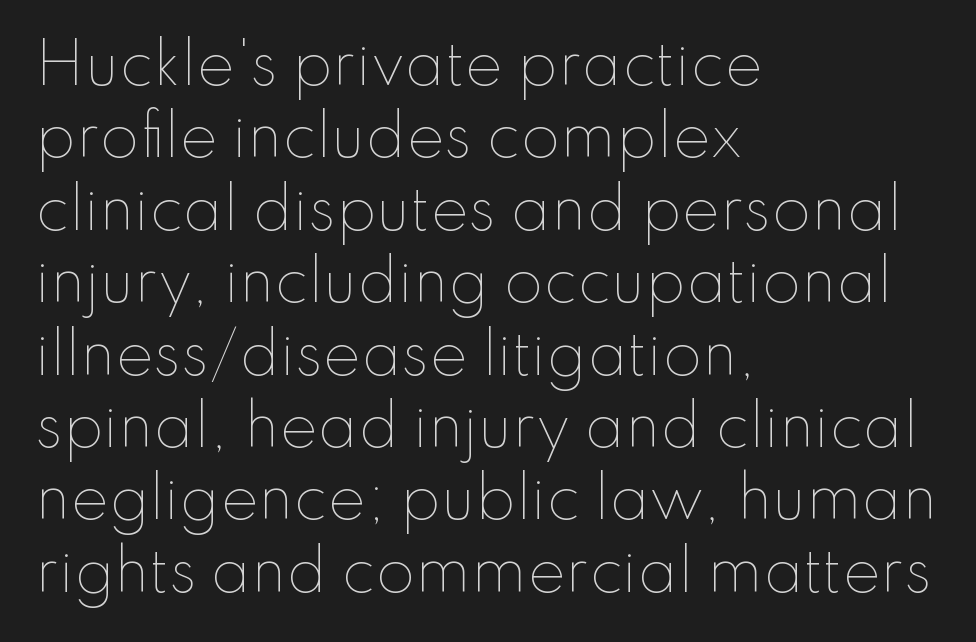
Letters have the restrained weight of plain body copy at most. The rendering anchors every line to the left-hand side. A typesetter would call this zero additional tracking. Here the designer chose a conventional face with non-uniform glyph widths. Beneath every word, the page is bare. Vertical spacing — default.
